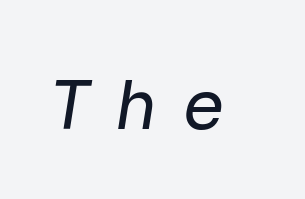
The image shows 66 px regular-weight sans-serif type; set unusually wide letter spacing (+0.38 em), not underlined; low stroke contrast and a medium x-height.
